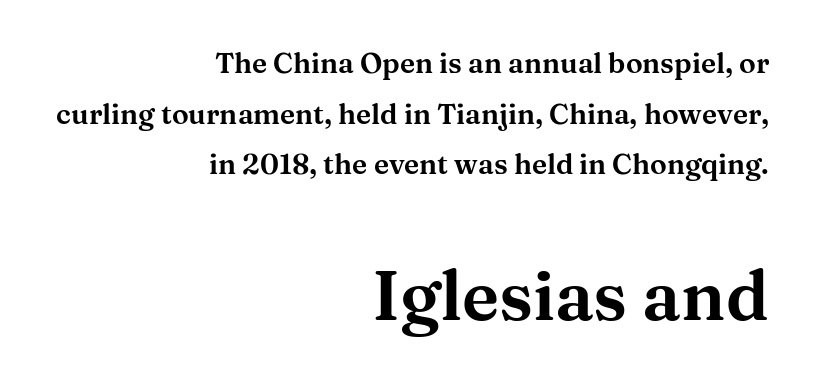
{"serif": "yes", "italic": "no", "width": "wide", "stroke_contrast": "medium", "x_height": "medium", "monospaced": "no", "underline": "no", "align": "right", "line_spacing_ratio": 1.81, "letter_spacing": "normal", "letter_spacing_em": 0.0, "larger_block": "second", "size_ratio": 2.46, "glyph_px": 69}
